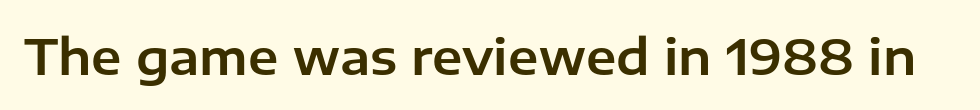
Glyph-to-glyph distance matches everyday printed text. A sans-serif font was chosen for this passage. Unmarked baselines from the first word to the last. The typography opts for an upright posture over an oblique one.
